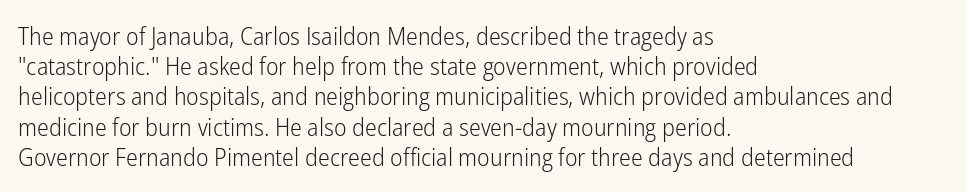
In terms of posture, this sample is upright. The rendering keeps characters at their native spacing. Caption: face not bold, strokes unweighted. The string is rendered with underlining switched off. Horizontal alignment here is leftward, the default for most running prose.
